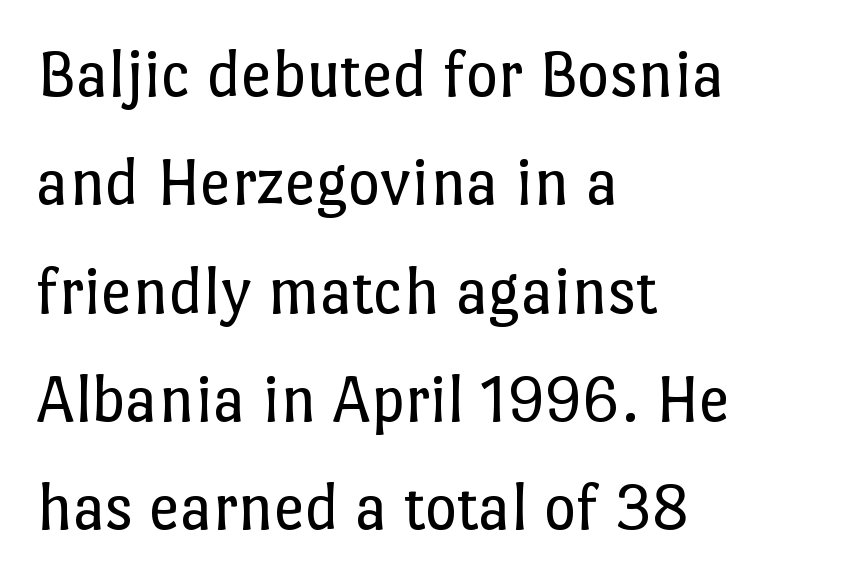
The image shows 69 px regular-weight type, upright; set left-aligned, normal line spacing (1.57x), normal letter spacing, not underlined; low stroke contrast and a medium x-height.
